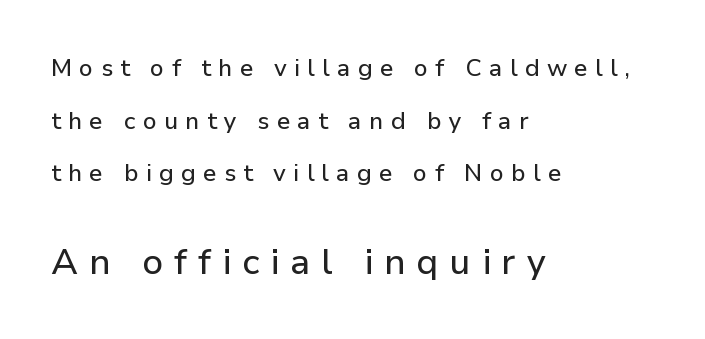
{"serif": "no", "italic": "no", "width": "normal", "stroke_contrast": "low", "x_height": "medium", "monospaced": "no", "underline": "no", "align": "left", "line_spacing": "loose", "line_spacing_ratio": 2.19, "letter_spacing": "wide", "letter_spacing_em": 0.3, "larger_block": "second", "size_ratio": 1.5, "glyph_px": 36}
